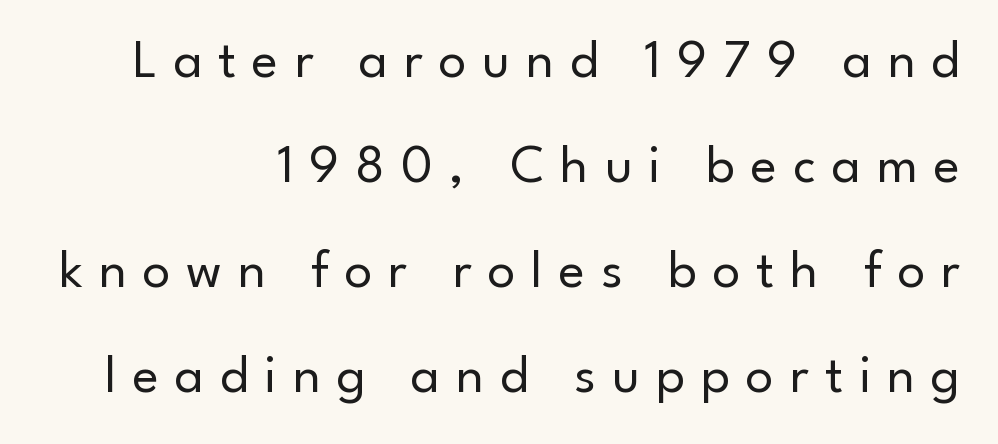
Q: Is the text bold? A: No.
Q: Is the text italic (slanted)? A: No, it is upright.
Q: Is the typeface a serif or a sans-serif typeface? A: Sans-serif.
Q: Is the text underlined? A: No.
Q: How is the paragraph aligned? A: Right-aligned.
Q: Is the spacing between letters normal or unusually wide? A: Unusually wide.
Q: Is the spacing between lines tight, normal or loose? A: Loose.
Q: Width (condensed, normal, or wide)? A: Normal.
Q: Stroke contrast? A: Low.
Q: x-height? A: Small.
Q: Monospaced? A: No.
